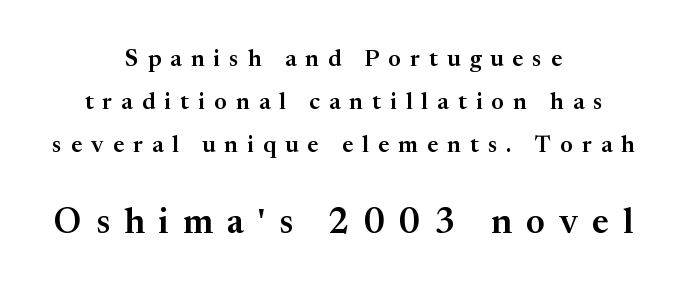
{"serif": "yes", "italic": "no", "width": "normal", "stroke_contrast": "medium", "x_height": "medium", "monospaced": "no", "underline": "no", "align": "center", "line_spacing_ratio": 1.88, "letter_spacing": "wide", "letter_spacing_em": 0.4, "larger_block": "second", "size_ratio": 1.52, "glyph_px": 35}
